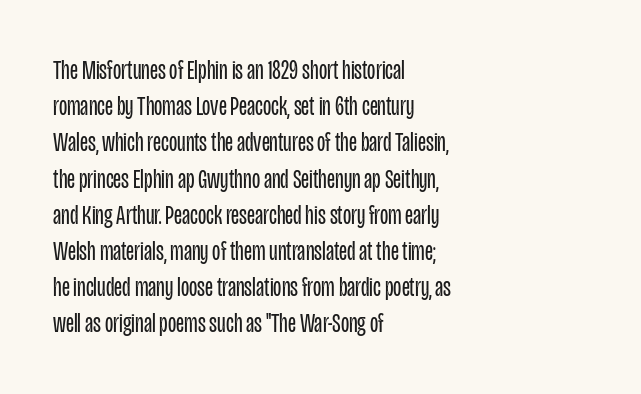
Q: Is the text bold? A: No.
Q: Is the text italic (slanted)? A: No, it is upright.
Q: Is the text underlined? A: No.
Q: How is the paragraph aligned? A: Left-aligned.
Q: Is the spacing between letters normal or unusually wide? A: Normal.
Q: Is the spacing between lines tight, normal or loose? A: Normal.
